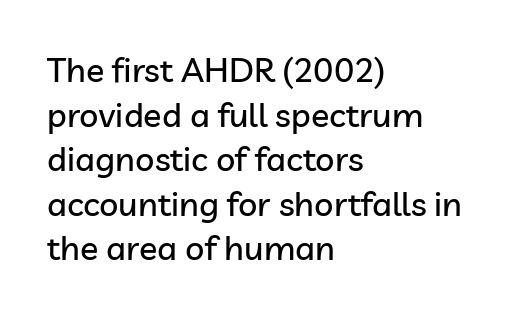
The image shows 34 px sans-serif type, upright; set left-aligned, normal line spacing (1.31x), normal letter spacing, not underlined; low stroke contrast and a medium x-height.
